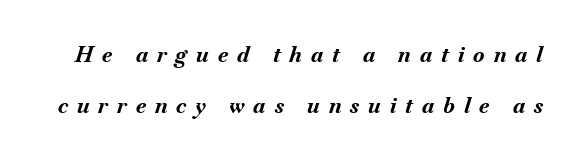
Substantial extra tracking has been applied to these lines. Is the type bold? Yes — the strokes are clearly thick and heavy. The foot of each line stays bare and open. Loosely led — the rows are spread out. Italic: yes, the glyphs are oblique.
